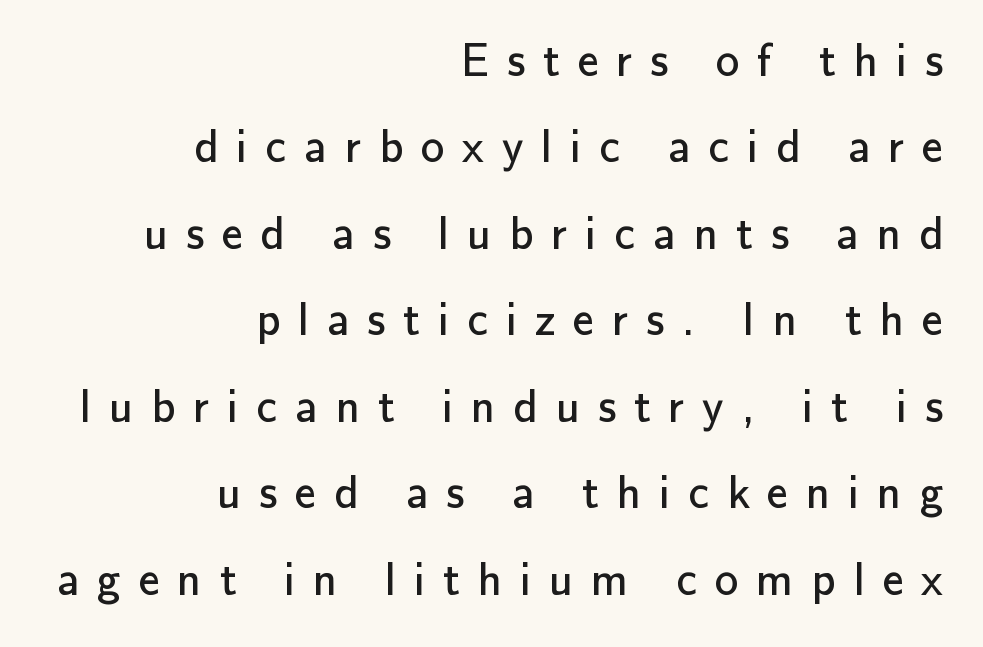
The image shows 47 px regular-weight sans-serif type, upright; set right-aligned, line spacing 1.84x, unusually wide letter spacing (+0.38 em), not underlined; low stroke contrast and a small x-height.
